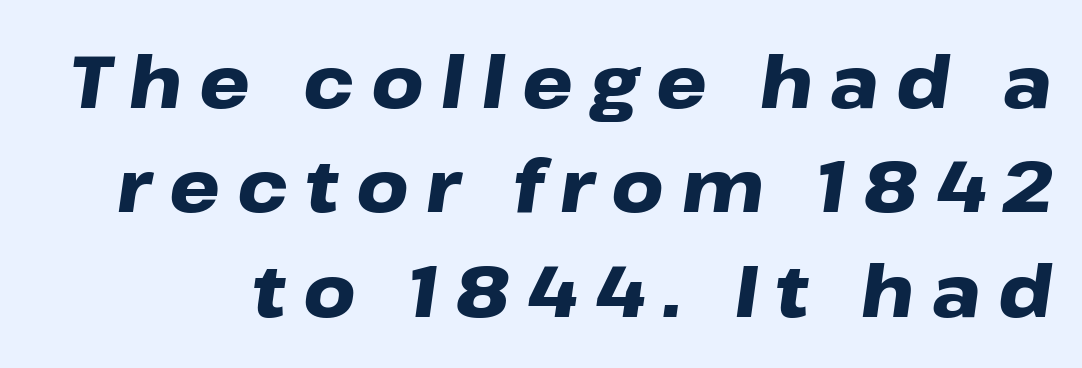
The image shows 72 px heavy, wide type, italic (leaning right); set normal line spacing (1.45x), unusually wide letter spacing (+0.24 em), not underlined; low stroke contrast and a medium x-height.
